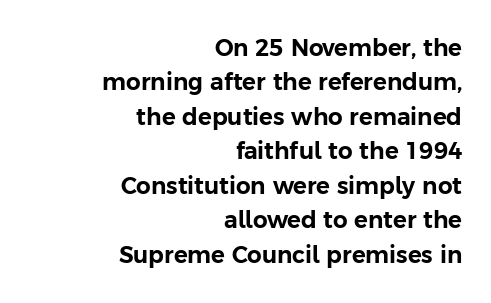
Q: Is the text italic (slanted)? A: No, it is upright.
Q: Is the text underlined? A: No.
Q: How is the paragraph aligned? A: Right-aligned.
Q: Is the spacing between letters normal or unusually wide? A: Normal.
Q: Is the spacing between lines tight, normal or loose? A: Normal.
